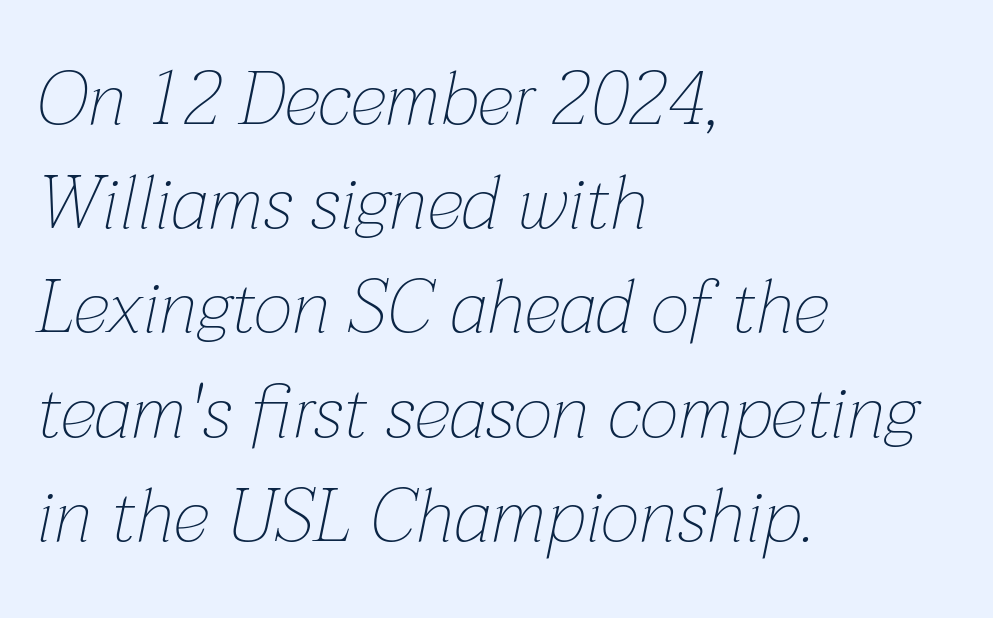
{"italic": "yes", "lean": "right", "slant_degrees": 12, "bold": "no", "weight": "thin", "width": "normal", "stroke_contrast": "low", "x_height": "medium", "monospaced": "no", "underline": "no", "align": "left", "line_spacing": "normal", "line_spacing_ratio": 1.39, "letter_spacing": "normal", "letter_spacing_em": 0.0, "glyph_px": 75}
